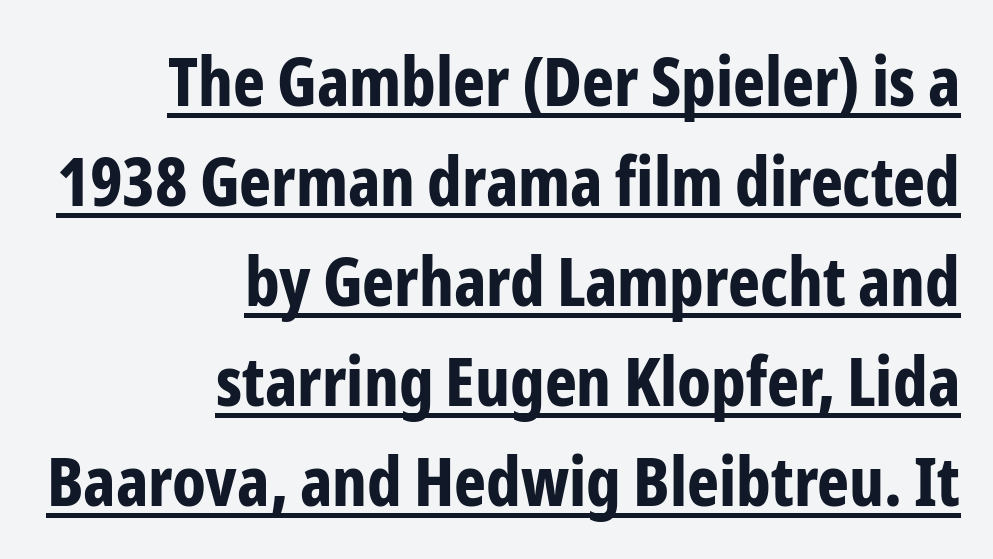
{"serif": "no", "italic": "no", "bold": "yes", "weight": "bold", "width": "condensed", "stroke_contrast": "low", "x_height": "medium", "monospaced": "no", "underline": "yes", "align": "right", "line_spacing": "normal", "line_spacing_ratio": 1.47, "letter_spacing": "normal", "letter_spacing_em": 0.0, "glyph_px": 68}
